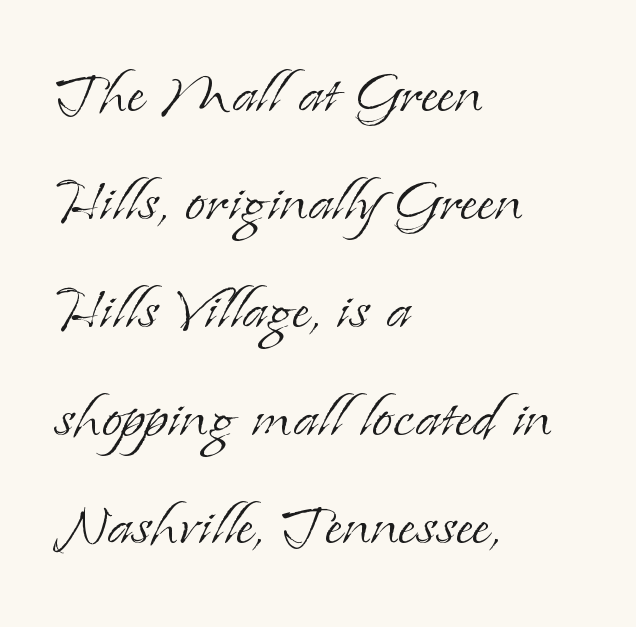
Each row of text sits above clean, open space. Layout note: lines flush left. Weight class: somewhere from thin through regular. The line texture is even and compact thanks to regular tracking. These lines are rendered in a variable-pitch font.
